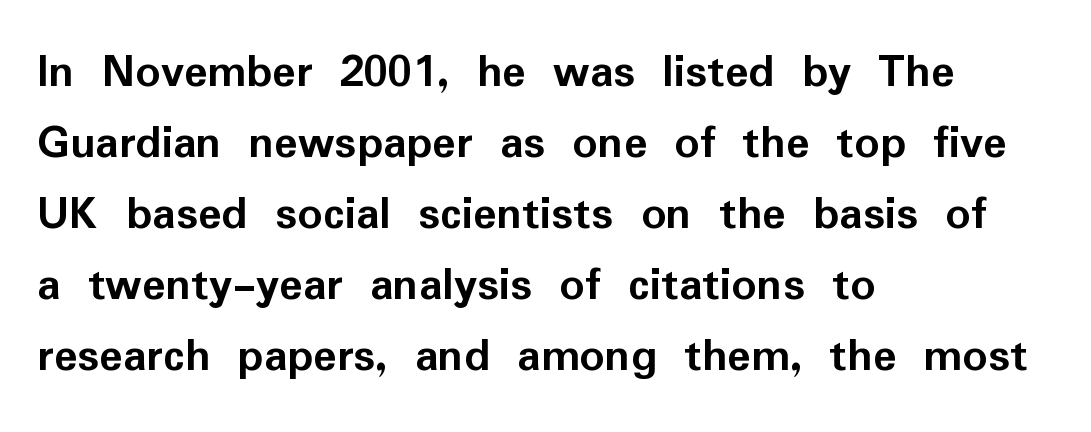
Nothing unusual about the tracking: characters are spaced as the font intends. Vertical strokes here are truly vertical. Is this a fixed-width face? No — the glyphs have proportional, varying widths. The area under the type is left untouched. The line-height multiplier appears to be the usual default. Heavy, bold letterforms.
